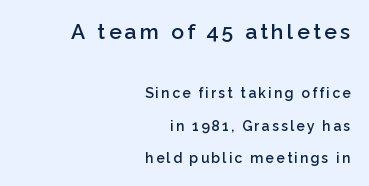
{"italic": "no", "bold": "semi", "underline": "no", "align": "right", "line_spacing": "loose", "line_spacing_ratio": 2.31, "larger_block": "first", "size_ratio": 1.5, "glyph_px": 21}
